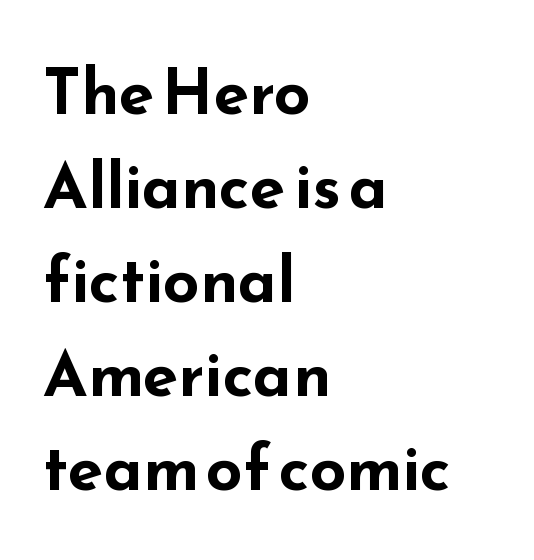
{"serif": "no", "italic": "no", "bold": "yes", "weight": "bold", "width": "wide", "stroke_contrast": "low", "x_height": "small", "monospaced": "no", "underline": "no", "align": "left", "line_spacing": "normal", "line_spacing_ratio": 1.47, "letter_spacing": "normal", "letter_spacing_em": 0.0, "glyph_px": 64}
